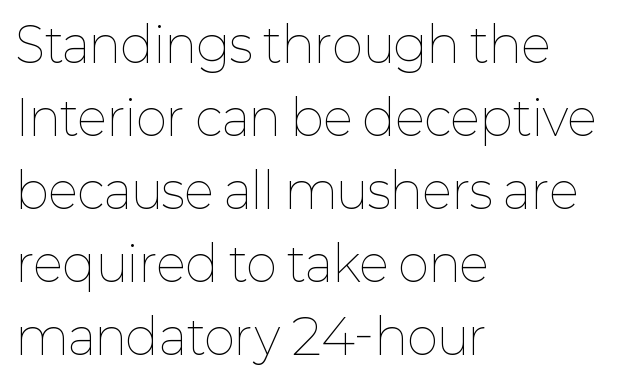
{"italic": "no", "bold": "no", "weight": "thin", "width": "normal", "stroke_contrast": "low", "x_height": "medium", "monospaced": "no", "underline": "no", "align": "left", "line_spacing": "normal", "line_spacing_ratio": 1.52, "letter_spacing": "normal", "letter_spacing_em": 0.0, "glyph_px": 48}
